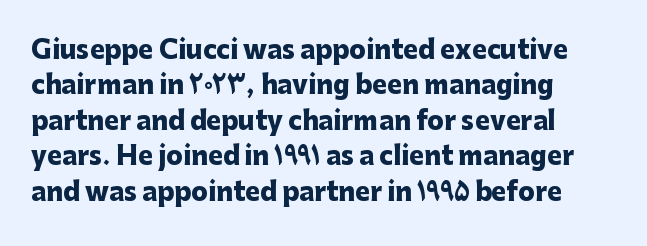
{"italic": "no", "bold": "yes", "underline": "no", "align": "left", "line_spacing": "normal", "line_spacing_ratio": 1.42, "letter_spacing": "normal", "letter_spacing_em": 0.0, "glyph_px": 25}
